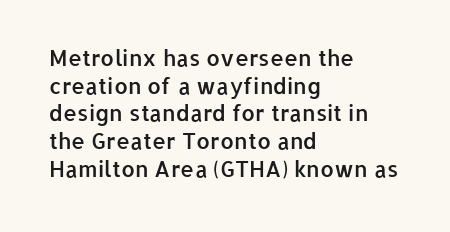
Q: Is the text bold? A: Semi-bold.
Q: Is the text italic (slanted)? A: No, it is upright.
Q: Is the text underlined? A: No.
Q: How is the paragraph aligned? A: Left-aligned.
Q: Is the spacing between letters normal or unusually wide? A: Normal.
Q: Is the spacing between lines tight, normal or loose? A: Normal.
